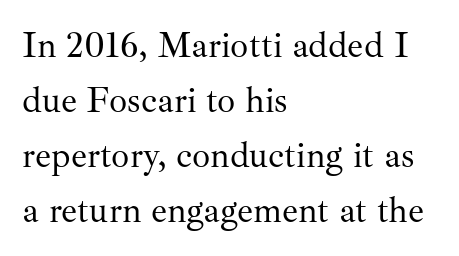
Q: Is the text bold? A: No.
Q: Is the text italic (slanted)? A: No, it is upright.
Q: Is the typeface a serif or a sans-serif typeface? A: Serif.
Q: Is the text underlined? A: No.
Q: How is the paragraph aligned? A: Left-aligned.
Q: Is the spacing between letters normal or unusually wide? A: Normal.
Q: Is the spacing between lines tight, normal or loose? A: Normal.
Q: Width (condensed, normal, or wide)? A: Normal.
Q: Stroke contrast? A: Medium.
Q: x-height? A: Small.
Q: Monospaced? A: No.
